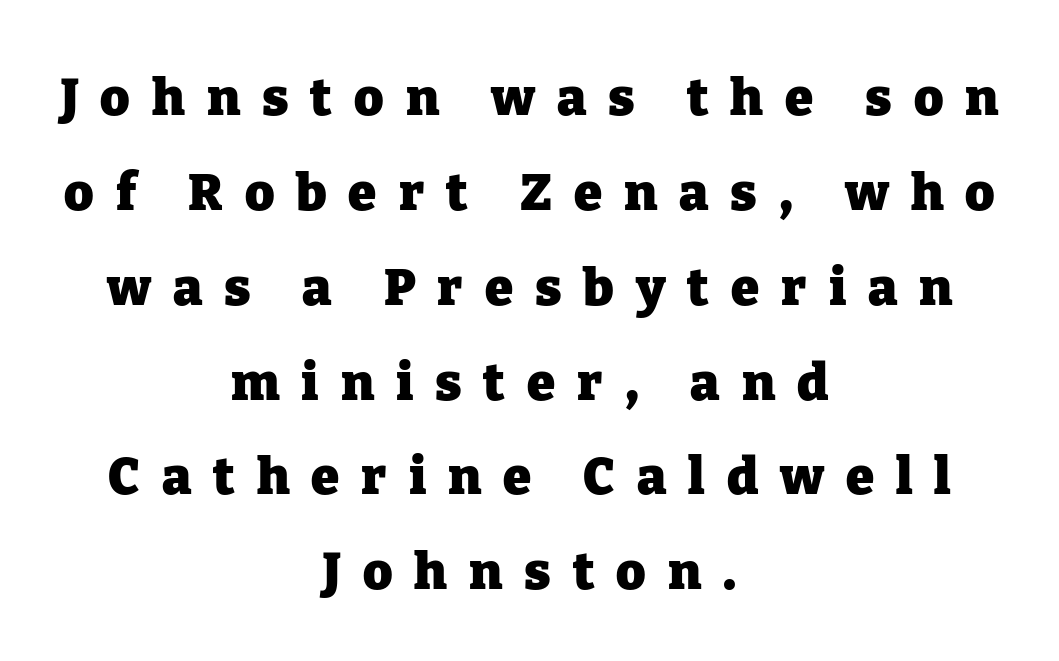
Q: Is the text bold? A: Yes.
Q: Is the text italic (slanted)? A: No, it is upright.
Q: Is the typeface a serif or a sans-serif typeface? A: Serif.
Q: Is the text underlined? A: No.
Q: How is the paragraph aligned? A: Centered.
Q: Is the spacing between letters normal or unusually wide? A: Unusually wide.
Q: Width (condensed, normal, or wide)? A: Normal.
Q: Stroke contrast? A: Low.
Q: x-height? A: Medium.
Q: Monospaced? A: No.
